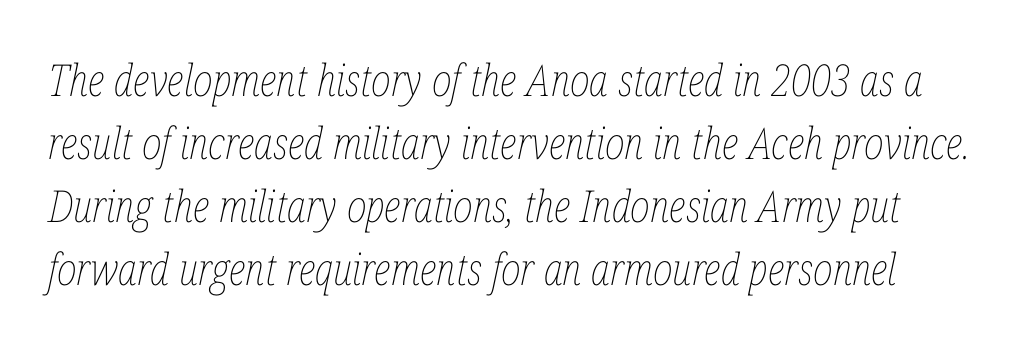
Leading matches the norm, producing a regular column. The rendering uses natural spacing where letterforms have individual widths. Glance below the letters and you will spot only blank space. The face used here is rendered with its standard letterfit. These glyphs show unthickened strokes, regular width or finer. Looking at the ascenders, they clearly lean.
